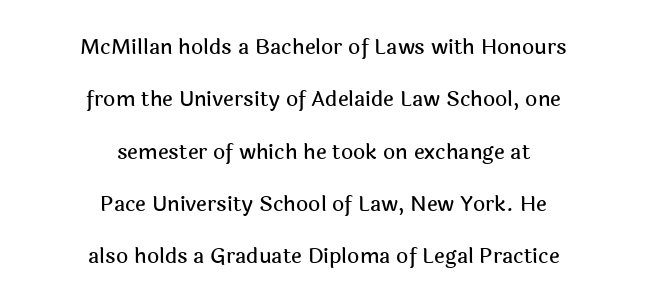
Q: Is the text italic (slanted)? A: No, it is upright.
Q: Is the text underlined? A: No.
Q: How is the paragraph aligned? A: Centered.
Q: Is the spacing between letters normal or unusually wide? A: Normal.
Q: Is the spacing between lines tight, normal or loose? A: Loose.
